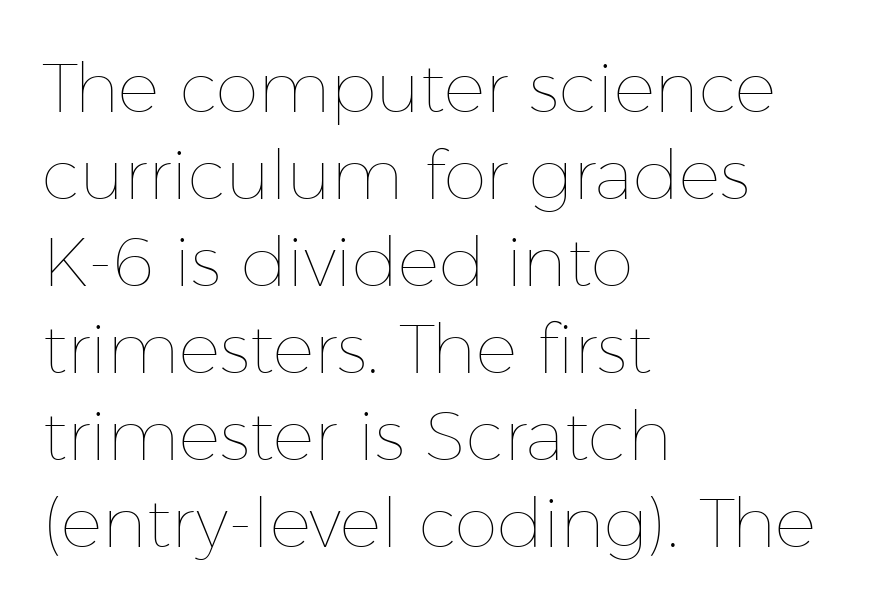
The image shows 69 px thin type, upright; set left-aligned, normal line spacing (1.26x), normal letter spacing, not underlined; low stroke contrast and a medium x-height.
